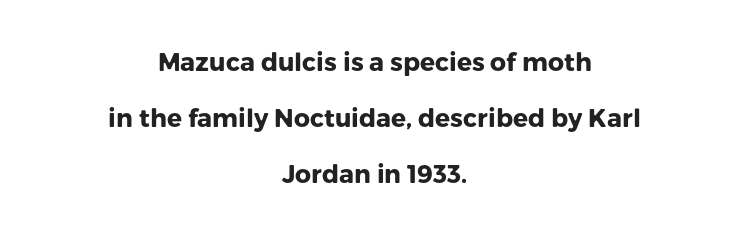
Q: Is the text bold? A: Yes.
Q: Is the text italic (slanted)? A: No, it is upright.
Q: Is the text underlined? A: No.
Q: How is the paragraph aligned? A: Centered.
Q: Is the spacing between letters normal or unusually wide? A: Normal.
Q: Is the spacing between lines tight, normal or loose? A: Loose.
